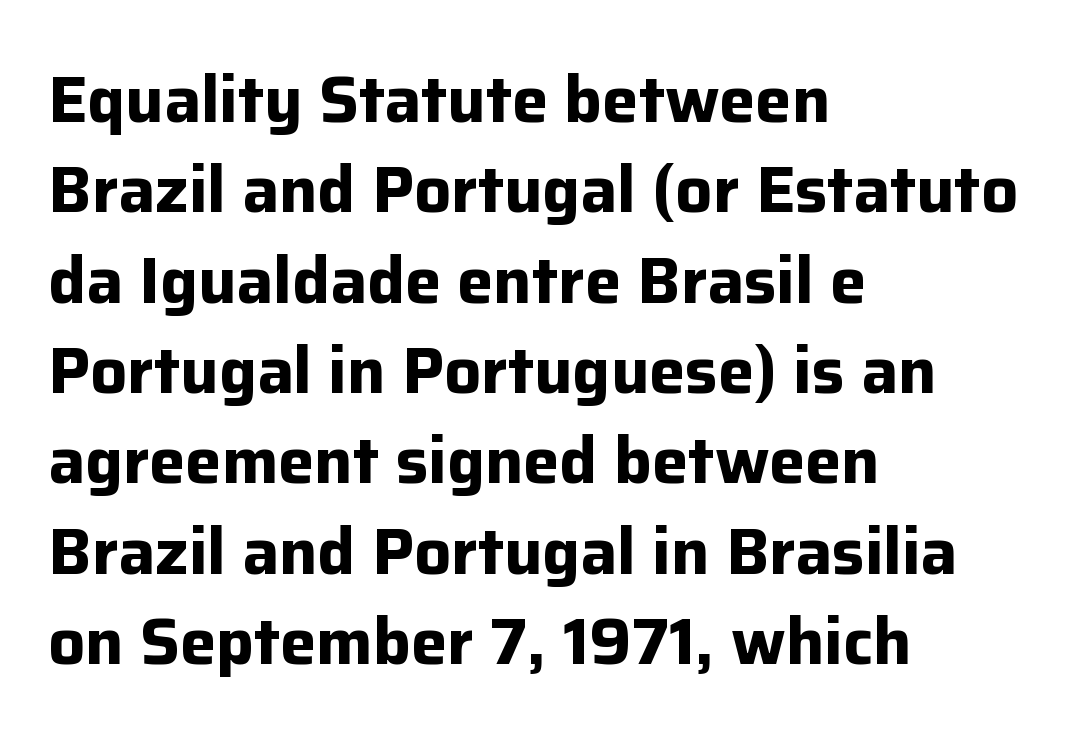
Q: Is the text bold? A: Yes.
Q: Is the text italic (slanted)? A: No, it is upright.
Q: Is the typeface a serif or a sans-serif typeface? A: Sans-serif.
Q: Is the text underlined? A: No.
Q: How is the paragraph aligned? A: Left-aligned.
Q: Is the spacing between letters normal or unusually wide? A: Normal.
Q: Is the spacing between lines tight, normal or loose? A: Normal.
Q: Width (condensed, normal, or wide)? A: Normal.
Q: Stroke contrast? A: Low.
Q: x-height? A: Medium.
Q: Monospaced? A: No.
